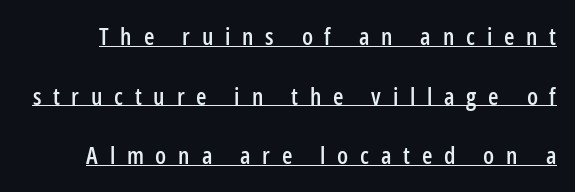
The image shows 24 px text type, upright; set loose line spacing (2.48x), unusually wide letter spacing (+0.49 em), underlined.
